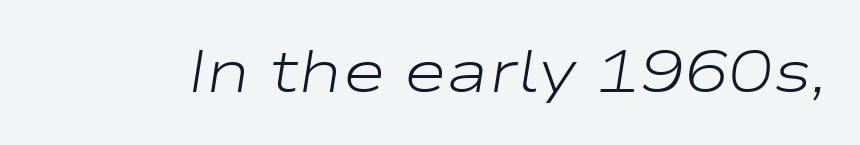
{"italic": "yes", "lean": "right", "slant_degrees": 9, "bold": "no", "weight": "light", "width": "wide", "stroke_contrast": "low", "x_height": "medium", "monospaced": "no", "underline": "no", "letter_spacing": "normal", "letter_spacing_em": 0.0, "glyph_px": 59}
